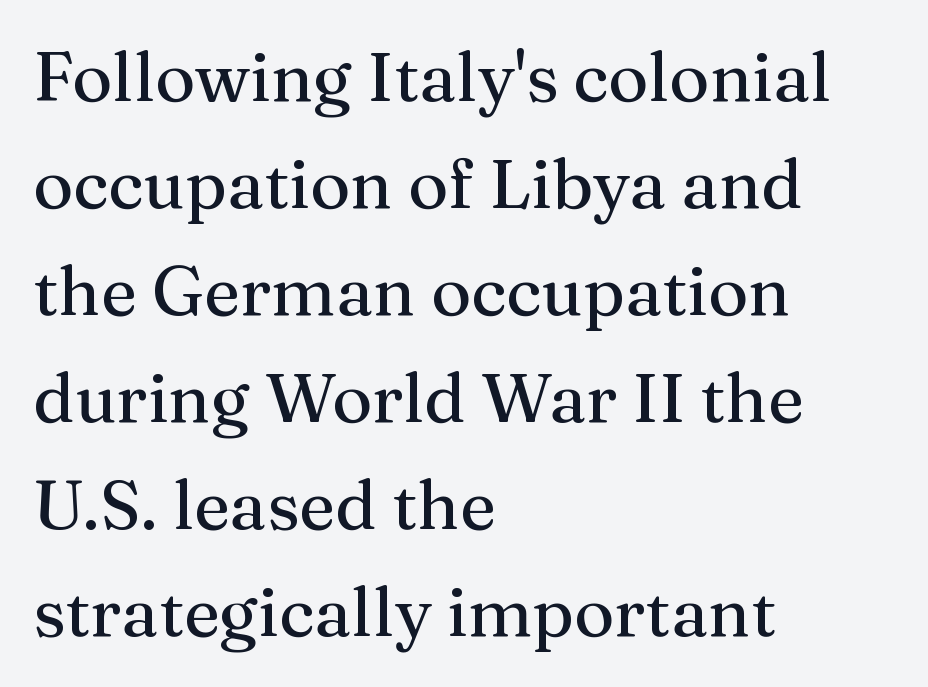
{"serif": "yes", "italic": "no", "width": "normal", "stroke_contrast": "medium", "x_height": "medium", "monospaced": "no", "underline": "no", "align": "left", "line_spacing": "normal", "line_spacing_ratio": 1.55, "letter_spacing": "normal", "letter_spacing_em": 0.0, "glyph_px": 69}
